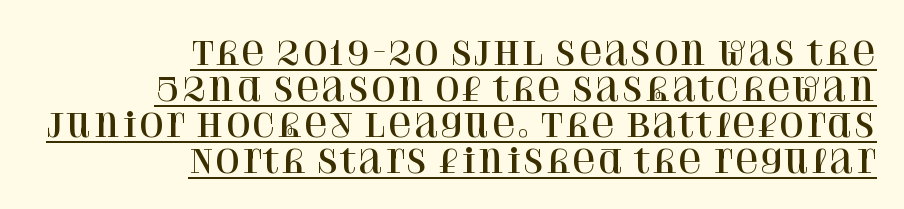
Q: Is the text italic (slanted)? A: No, it is upright.
Q: Is the typeface a serif or a sans-serif typeface? A: Serif.
Q: Is the text underlined? A: Yes.
Q: How is the paragraph aligned? A: Right-aligned.
Q: Is the spacing between letters normal or unusually wide? A: Normal.
Q: Is the spacing between lines tight, normal or loose? A: Tight.
Q: Width (condensed, normal, or wide)? A: Normal.
Q: Stroke contrast? A: High.
Q: x-height? A: Large.
Q: Monospaced? A: No.
